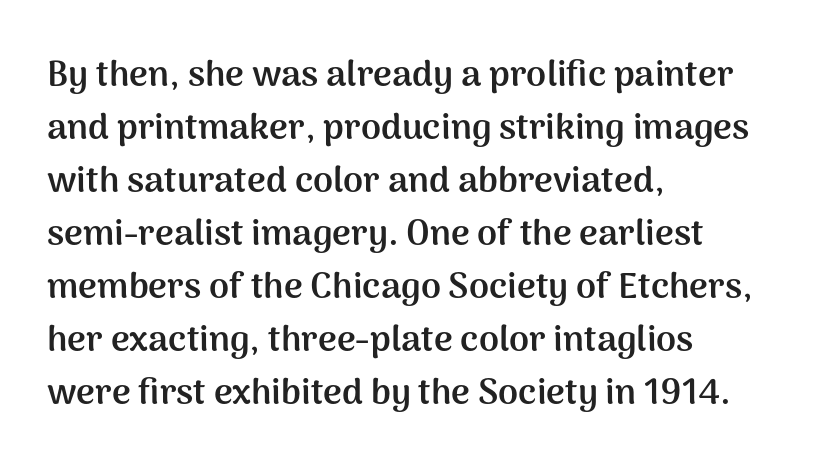
{"serif": "no", "italic": "no", "bold": "yes", "weight": "semibold", "width": "normal", "stroke_contrast": "medium", "x_height": "medium", "monospaced": "no", "underline": "no", "align": "left", "line_spacing": "normal", "line_spacing_ratio": 1.47, "letter_spacing": "normal", "letter_spacing_em": 0.0, "glyph_px": 36}
